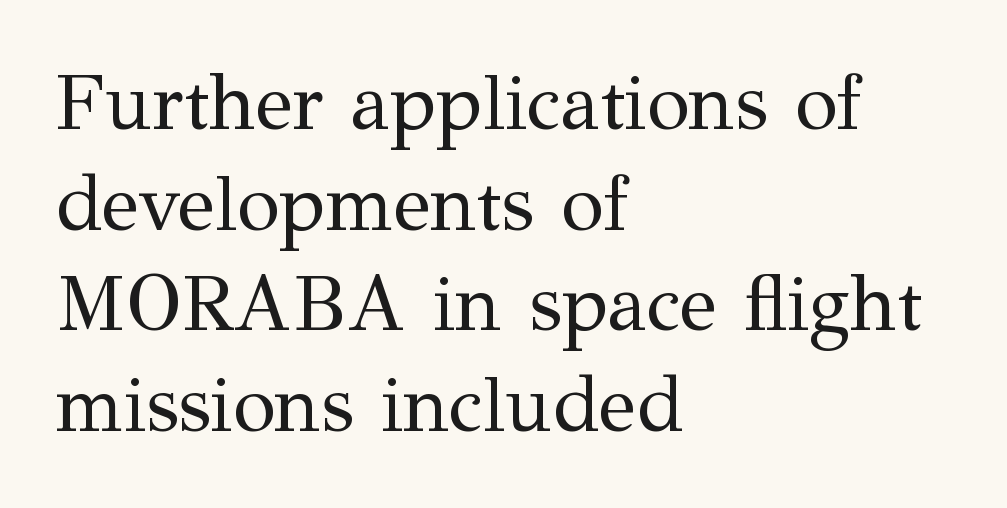
Tracking value appears to be zero — textbook default spacing. Honestly, there is no underline to notice here at all. Compared with a centered layout, this one pins lines to the left instead. Do the characters align in a grid? No, the font is proportional. Small tapered or slab feet sit at the stroke ends, so this counts as serif.
